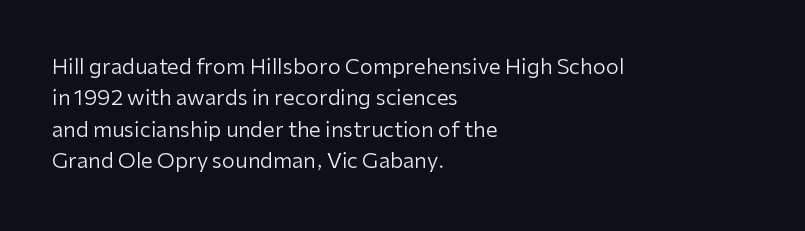
Q: Is the text bold? A: No.
Q: Is the text italic (slanted)? A: No, it is upright.
Q: Is the text underlined? A: No.
Q: How is the paragraph aligned? A: Left-aligned.
Q: Is the spacing between letters normal or unusually wide? A: Normal.
Q: Is the spacing between lines tight, normal or loose? A: Normal.
